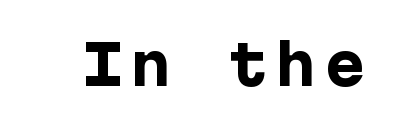
{"serif": "no", "italic": "no", "bold": "yes", "weight": "heavy", "width": "normal", "stroke_contrast": "low", "x_height": "medium", "underline": "no", "glyph_px": 55}
